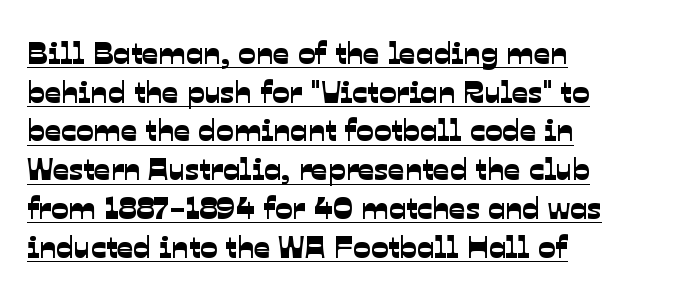
{"serif": "no", "width": "normal", "stroke_contrast": "low", "x_height": "medium", "monospaced": "no", "underline": "yes", "align": "left", "line_spacing_ratio": 1.21, "letter_spacing": "normal", "letter_spacing_em": 0.0, "glyph_px": 32}
